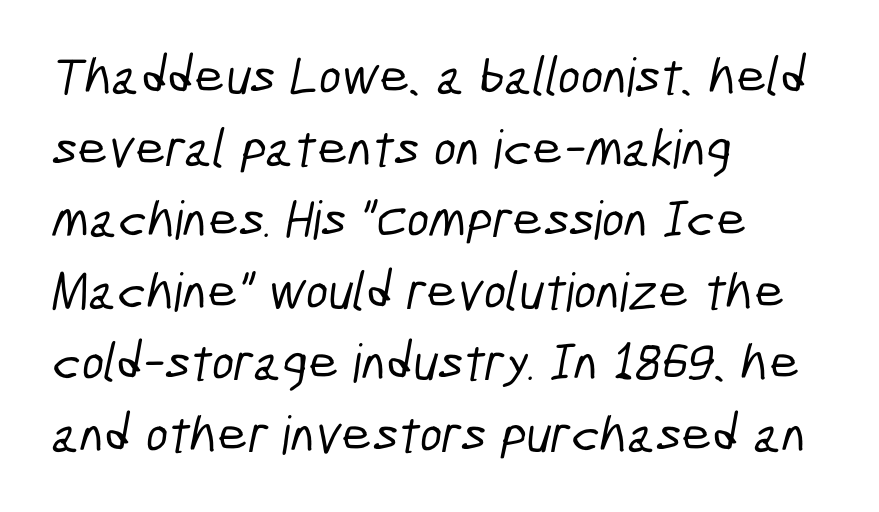
The image shows 53 px condensed sans-serif type; set left-aligned, normal line spacing (1.35x), normal letter spacing, not underlined; low stroke contrast and a medium x-height.
